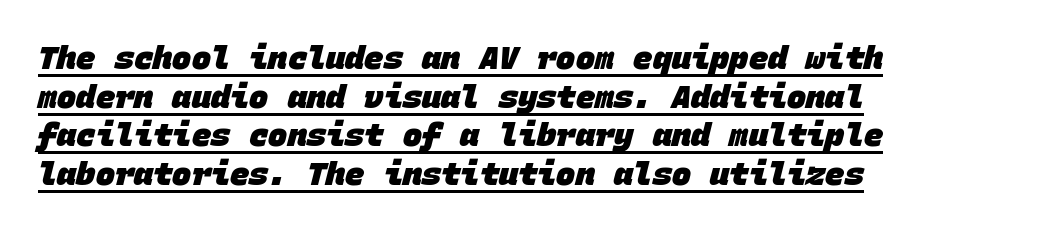
The image shows 32 px heavy sans-serif type, monospaced; set left-aligned, line spacing 1.21x, normal letter spacing, underlined; low stroke contrast and a large x-height.
